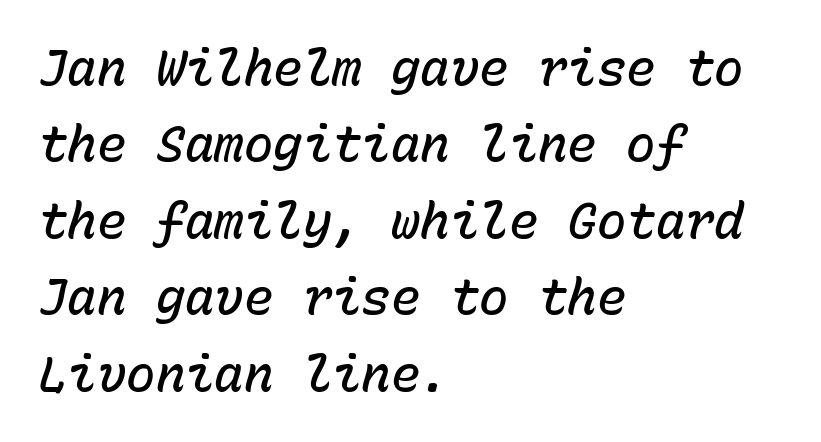
Q: Is the text bold? A: Semi-bold.
Q: Is the text italic (slanted)? A: Yes, it leans right by about 15 degrees.
Q: Is the text underlined? A: No.
Q: How is the paragraph aligned? A: Left-aligned.
Q: Is the spacing between letters normal or unusually wide? A: Normal.
Q: Is the spacing between lines tight, normal or loose? A: Normal.
Q: Width (condensed, normal, or wide)? A: Normal.
Q: Stroke contrast? A: Low.
Q: x-height? A: Medium.
Q: Monospaced? A: Yes.
